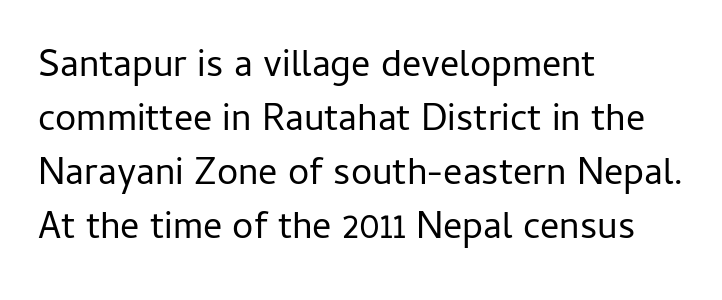
Is this a fixed-width face? No — the glyphs have proportional, varying widths. A clean baseline with only descenders dipping below it. The type is set solid horizontally, with unmodified tracking. Weight: regular or lighter.
